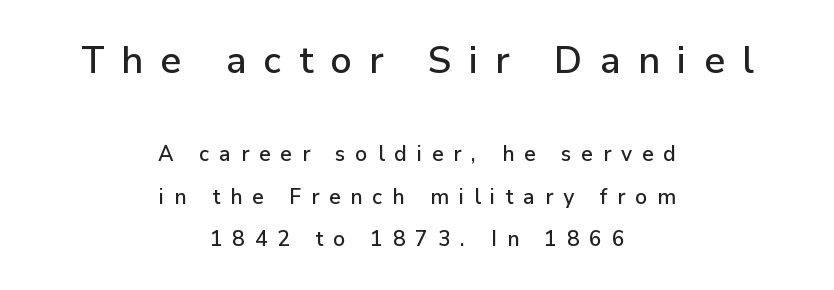
Q: Is the text italic (slanted)? A: No, it is upright.
Q: Is the typeface a serif or a sans-serif typeface? A: Sans-serif.
Q: Is the text underlined? A: No.
Q: How is the paragraph aligned? A: Centered.
Q: Is the spacing between letters normal or unusually wide? A: Unusually wide.
Q: Is the spacing between lines tight, normal or loose? A: Loose.
Q: Which block of text is set in a larger size, the first (top) or the second (bottom)? A: The first (top) one.
Q: Width (condensed, normal, or wide)? A: Normal.
Q: Stroke contrast? A: Low.
Q: x-height? A: Medium.
Q: Monospaced? A: No.
